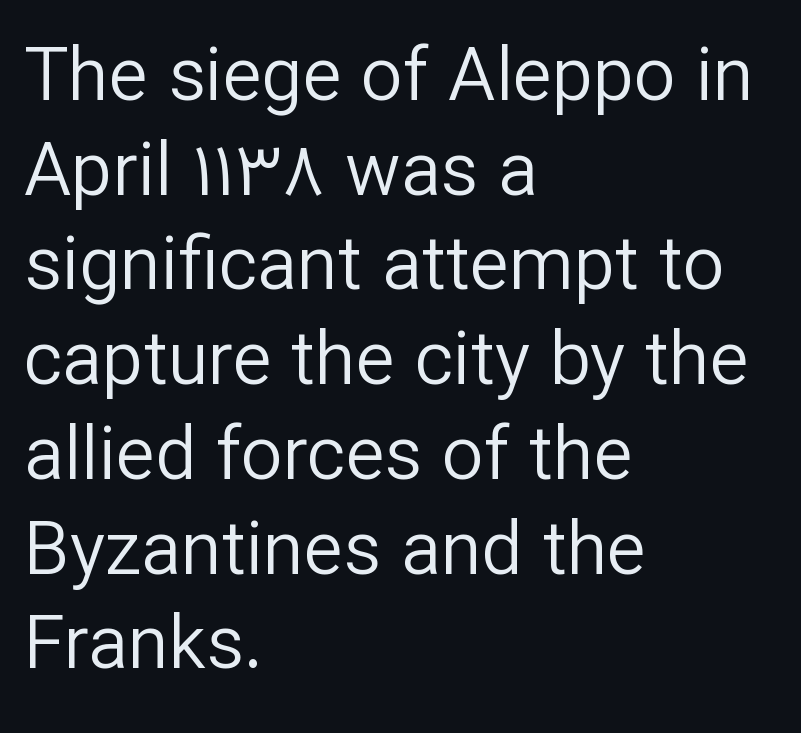
The image shows 74 px regular-weight sans-serif type, upright; set left-aligned, normal line spacing (1.28x), normal letter spacing, not underlined; low stroke contrast and a medium x-height.
